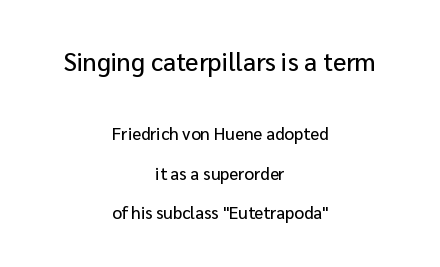
Q: Is the text italic (slanted)? A: No, it is upright.
Q: Is the text underlined? A: No.
Q: How is the paragraph aligned? A: Centered.
Q: Is the spacing between letters normal or unusually wide? A: Normal.
Q: Is the spacing between lines tight, normal or loose? A: Loose.
Q: Which block of text is set in a larger size, the first (top) or the second (bottom)? A: The first (top) one.
